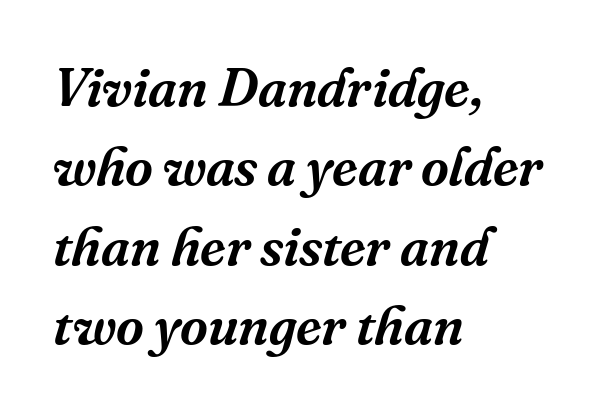
Visually the block forms a straight wall on the left and a jagged coastline on the right. The rendering uses natural spacing where letterforms have individual widths. Each letter's strokes conclude with small projecting serifs. This block has exactly the height ordinary leading produces. Here the glyphs are tracked normally, forming tight word shapes. Emphasis-style slanted type is in use.
